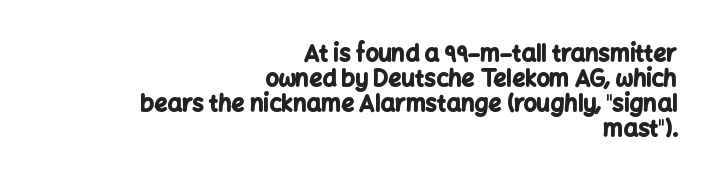
{"italic": "no", "bold": "yes", "underline": "no", "align": "right", "line_spacing": "tight", "line_spacing_ratio": 1.09, "letter_spacing": "normal", "letter_spacing_em": 0.0, "glyph_px": 23}
